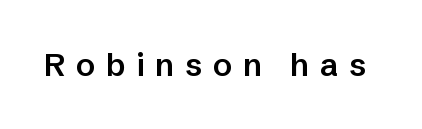
The image shows 32 px semibold sans-serif type, upright; set unusually wide letter spacing (+0.33 em), not underlined; low stroke contrast and a medium x-height.
